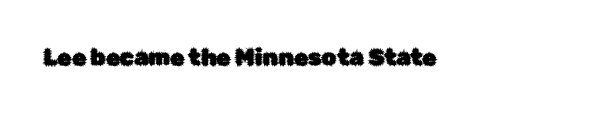
Q: Is the text italic (slanted)? A: No, it is upright.
Q: Is the text underlined? A: No.
Q: Is the spacing between letters normal or unusually wide? A: Normal.
